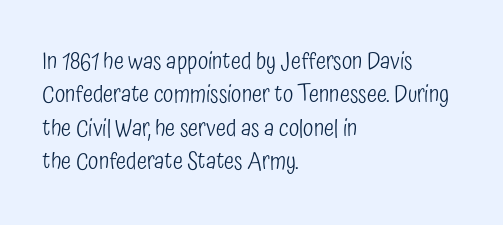
Q: Is the text bold? A: No.
Q: Is the text italic (slanted)? A: No, it is upright.
Q: Is the text underlined? A: No.
Q: How is the paragraph aligned? A: Left-aligned.
Q: Is the spacing between letters normal or unusually wide? A: Normal.
Q: Is the spacing between lines tight, normal or loose? A: Normal.
